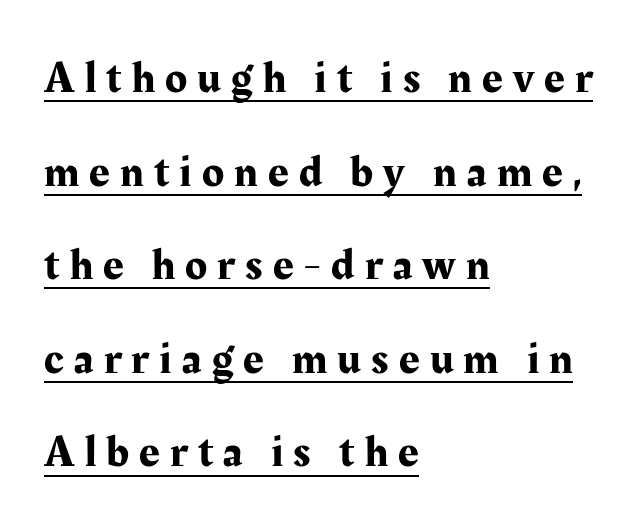
{"serif": "yes", "italic": "no", "width": "normal", "stroke_contrast": "medium", "x_height": "medium", "monospaced": "no", "underline": "yes", "align": "left", "line_spacing": "loose", "line_spacing_ratio": 2.08, "letter_spacing": "wide", "letter_spacing_em": 0.23, "glyph_px": 45}
